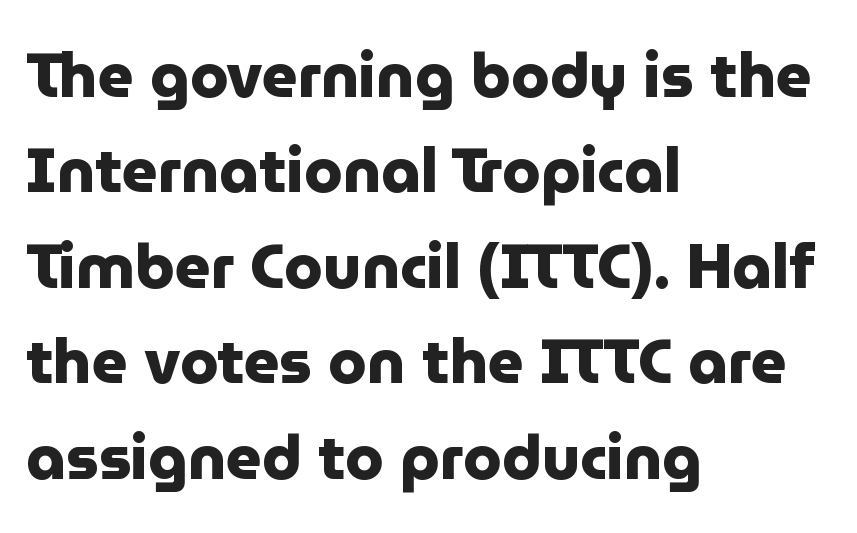
Every character sits straight up, as roman type does. Examine the stroke ends and you'll find no serifs. This is heavy type, rendered in bold. The space between consecutive lines is moderate. The face used here is proportionally spaced, like ordinary book or web type.
